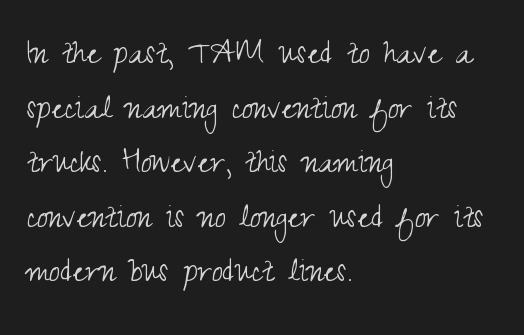
Q: Is the text bold? A: No.
Q: Is the text italic (slanted)? A: No, it is upright.
Q: Is the typeface a serif or a sans-serif typeface? A: Sans-serif.
Q: Is the text underlined? A: No.
Q: How is the paragraph aligned? A: Left-aligned.
Q: Is the spacing between letters normal or unusually wide? A: Normal.
Q: Is the spacing between lines tight, normal or loose? A: Normal.
Q: Width (condensed, normal, or wide)? A: Condensed.
Q: Stroke contrast? A: Medium.
Q: x-height? A: Small.
Q: Monospaced? A: No.
